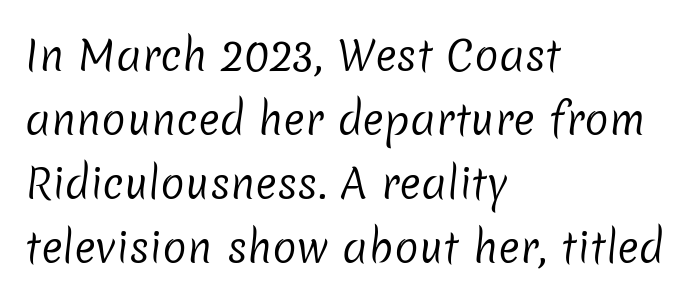
Q: Is the text bold? A: No.
Q: Is the typeface a serif or a sans-serif typeface? A: Sans-serif.
Q: Is the text underlined? A: No.
Q: How is the paragraph aligned? A: Left-aligned.
Q: Is the spacing between letters normal or unusually wide? A: Normal.
Q: Is the spacing between lines tight, normal or loose? A: Normal.
Q: Width (condensed, normal, or wide)? A: Normal.
Q: Stroke contrast? A: Low.
Q: x-height? A: Medium.
Q: Monospaced? A: No.
